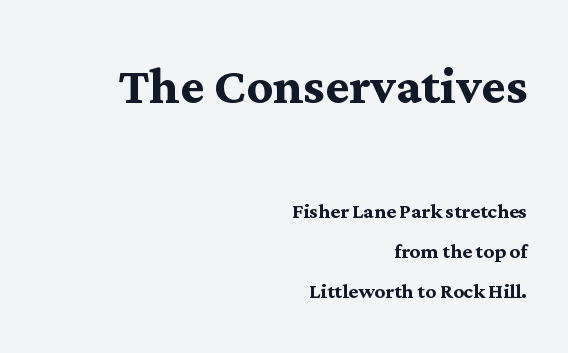
{"serif": "yes", "italic": "no", "bold": "yes", "weight": "semibold", "width": "normal", "stroke_contrast": "medium", "x_height": "medium", "monospaced": "no", "underline": "no", "align": "right", "line_spacing": "normal", "line_spacing_ratio": 1.54, "letter_spacing": "normal", "letter_spacing_em": 0.0, "larger_block": "first", "size_ratio": 2.5, "glyph_px": 65}
